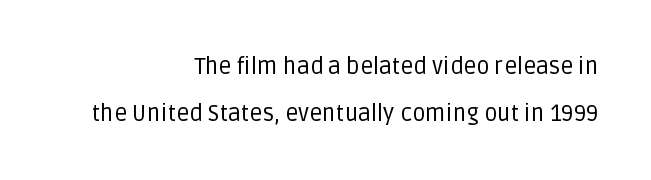
{"italic": "no", "bold": "no", "underline": "no", "align": "right", "line_spacing": "loose", "line_spacing_ratio": 2.03, "letter_spacing": "normal", "letter_spacing_em": 0.0, "glyph_px": 23}
